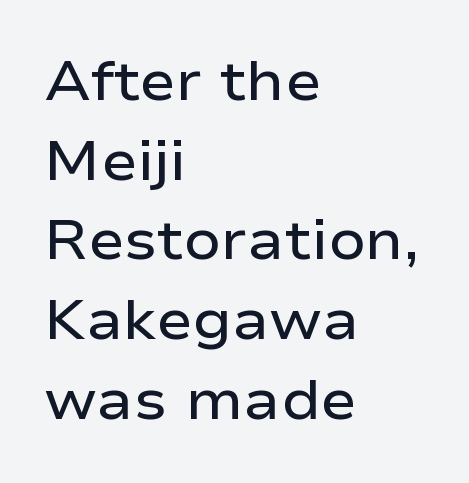
Q: Is the text bold? A: Semi-bold.
Q: Is the text italic (slanted)? A: No, it is upright.
Q: Is the typeface a serif or a sans-serif typeface? A: Sans-serif.
Q: Is the text underlined? A: No.
Q: How is the paragraph aligned? A: Left-aligned.
Q: Is the spacing between letters normal or unusually wide? A: Normal.
Q: Is the spacing between lines tight, normal or loose? A: Normal.
Q: Width (condensed, normal, or wide)? A: Wide.
Q: Stroke contrast? A: Low.
Q: x-height? A: Medium.
Q: Monospaced? A: No.
